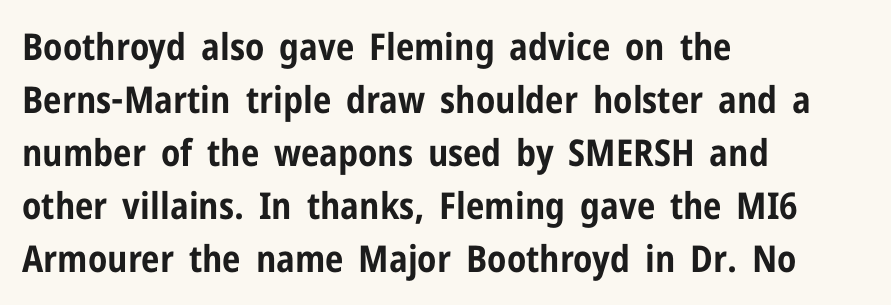
Q: Is the text bold? A: Yes.
Q: Is the text italic (slanted)? A: No, it is upright.
Q: Is the typeface a serif or a sans-serif typeface? A: Sans-serif.
Q: Is the text underlined? A: No.
Q: How is the paragraph aligned? A: Left-aligned.
Q: Is the spacing between letters normal or unusually wide? A: Normal.
Q: Is the spacing between lines tight, normal or loose? A: Normal.
Q: Width (condensed, normal, or wide)? A: Condensed.
Q: Stroke contrast? A: Low.
Q: x-height? A: Medium.
Q: Monospaced? A: No.
